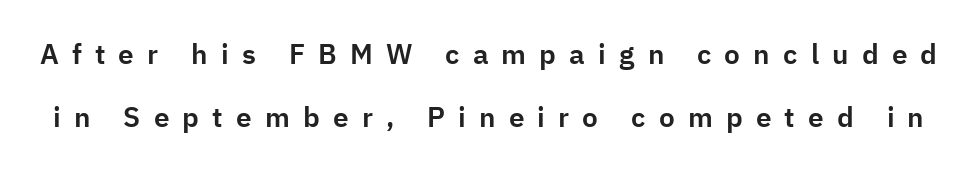
{"serif": "no", "italic": "no", "width": "normal", "stroke_contrast": "low", "x_height": "medium", "monospaced": "no", "underline": "no", "line_spacing": "loose", "line_spacing_ratio": 2.25, "letter_spacing": "wide", "letter_spacing_em": 0.47, "glyph_px": 28}
